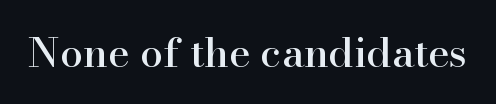
Each letter keeps its own natural width here, so spacing adapts to shape. Unlike italic type, these characters show no tilt at all. Check the space under the baseline: it is left empty. The line texture is even and compact thanks to regular tracking. Look at the bottom of the vertical strokes: they flare into serifs here.
